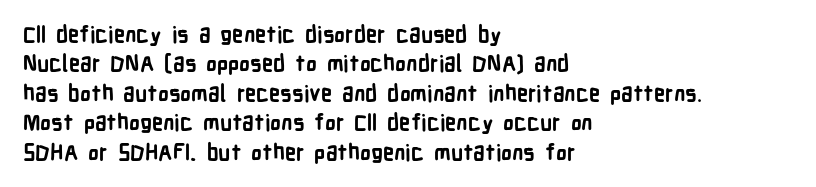
The vertical gap from one line to the next is medium. The rendering uses a bold face; every stroke is thick and dark. When letters stand straight like this, we call the style roman or upright. A typesetter would call this zero additional tracking.
